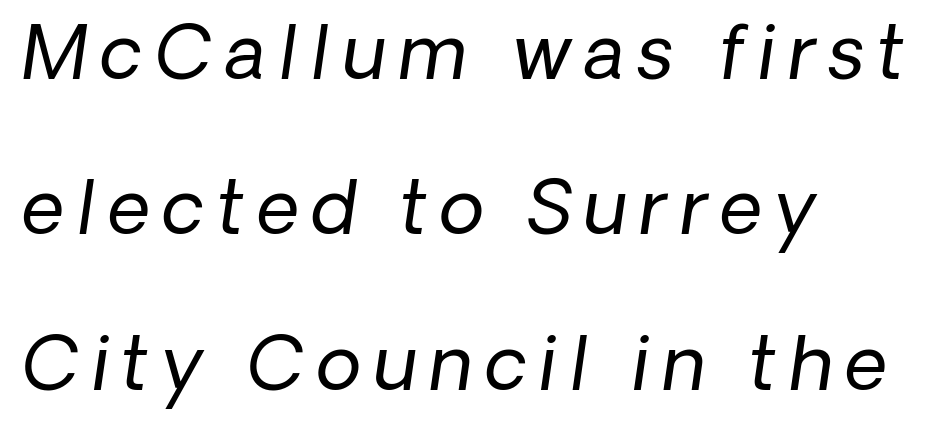
The image shows 74 px regular-weight type, italic (leaning right); set left-aligned, loose line spacing (2.1x), not underlined; low stroke contrast and a medium x-height.
